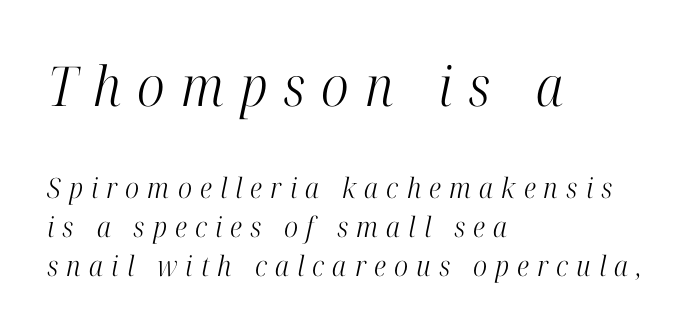
{"serif": "yes", "italic": "yes", "lean": "right", "slant_degrees": 12, "bold": "no", "weight": "light", "width": "condensed", "stroke_contrast": "high", "x_height": "medium", "monospaced": "no", "underline": "no", "align": "left", "line_spacing": "normal", "line_spacing_ratio": 1.4, "letter_spacing": "wide", "letter_spacing_em": 0.29, "larger_block": "first", "size_ratio": 1.96, "glyph_px": 55}
